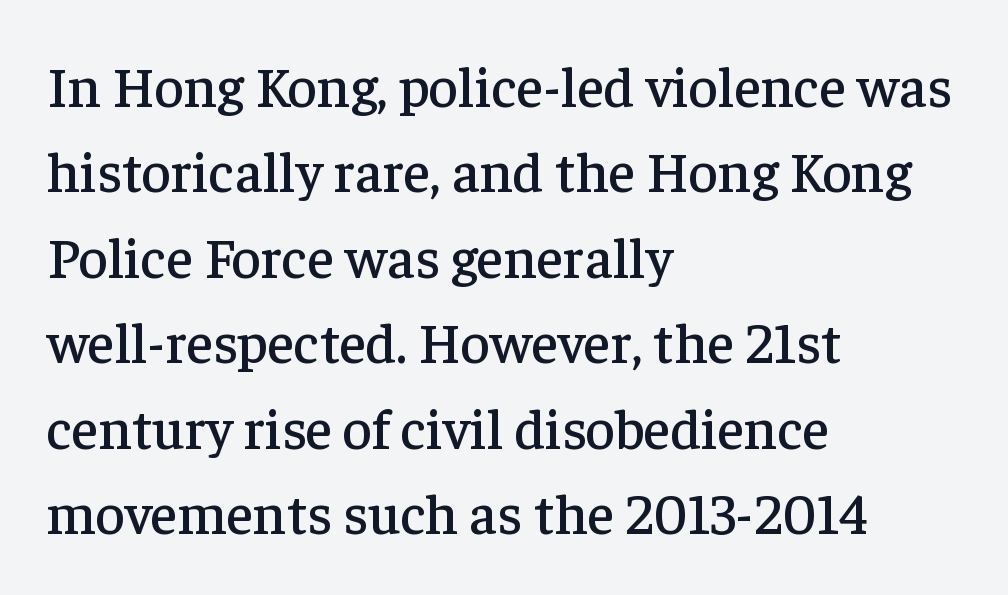
The image shows 57 px serif type, upright; set left-aligned, normal line spacing (1.5x), normal letter spacing, not underlined; low stroke contrast and a medium x-height.
